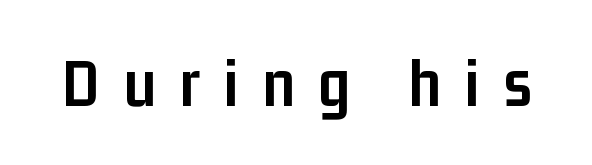
The image shows 69 px semibold, condensed sans-serif type, upright; set unusually wide letter spacing (+0.34 em), not underlined; low stroke contrast and a medium x-height.
